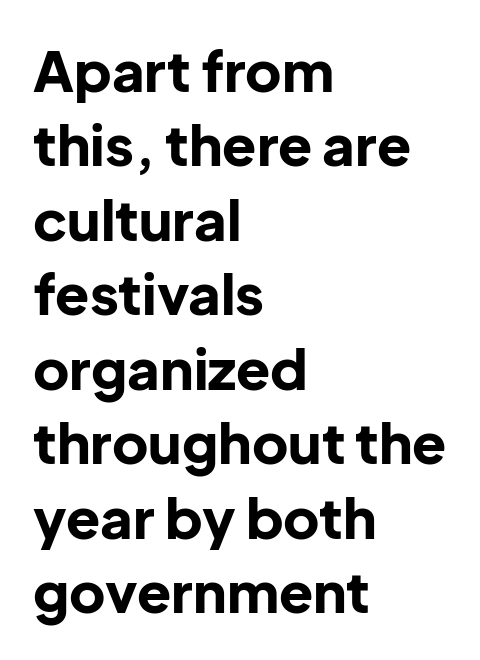
Q: Is the text bold? A: Yes.
Q: Is the text italic (slanted)? A: No, it is upright.
Q: Is the typeface a serif or a sans-serif typeface? A: Sans-serif.
Q: Is the text underlined? A: No.
Q: How is the paragraph aligned? A: Left-aligned.
Q: Is the spacing between letters normal or unusually wide? A: Normal.
Q: Is the spacing between lines tight, normal or loose? A: Normal.
Q: Width (condensed, normal, or wide)? A: Normal.
Q: Stroke contrast? A: Low.
Q: x-height? A: Medium.
Q: Monospaced? A: No.
